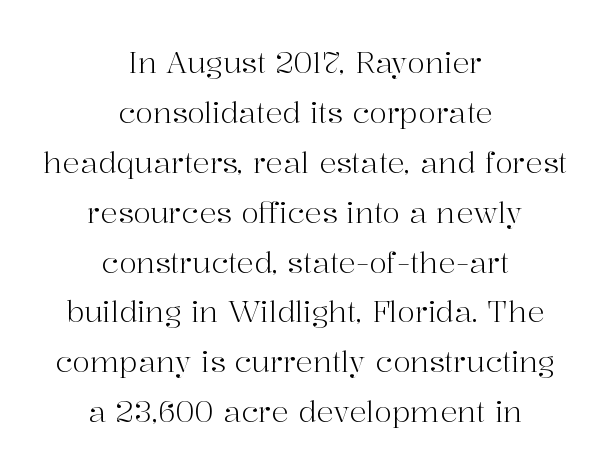
Caption: multi-line text, centered on the measure. The letters stand straight up with perfectly vertical stems. Bold? No — there's no thickening of the strokes. The face used here is seriffed, in the tradition of book romans.
